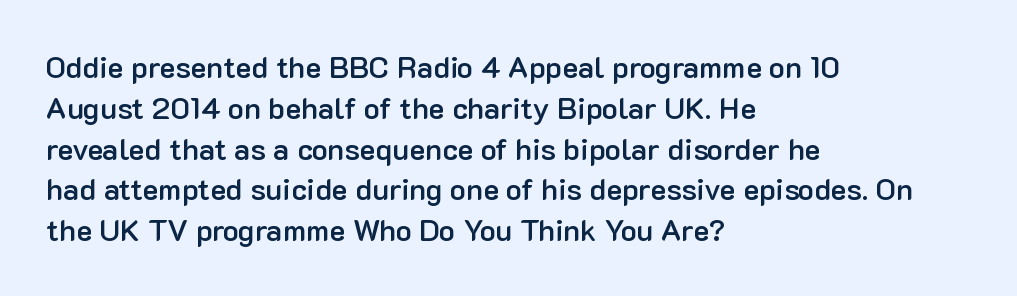
Q: Is the text bold? A: Semi-bold.
Q: Is the text italic (slanted)? A: No, it is upright.
Q: Is the typeface a serif or a sans-serif typeface? A: Sans-serif.
Q: Is the text underlined? A: No.
Q: How is the paragraph aligned? A: Left-aligned.
Q: Is the spacing between letters normal or unusually wide? A: Normal.
Q: Is the spacing between lines tight, normal or loose? A: Normal.
Q: Width (condensed, normal, or wide)? A: Normal.
Q: Stroke contrast? A: Low.
Q: x-height? A: Medium.
Q: Monospaced? A: No.
